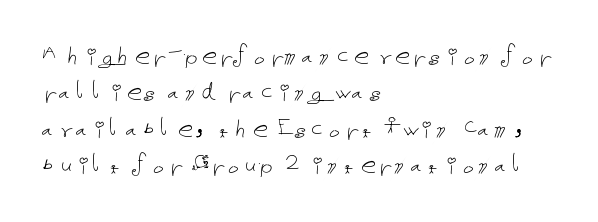
{"italic": "no", "bold": "no", "weight": "thin", "width": "normal", "stroke_contrast": "low", "x_height": "medium", "underline": "no", "align": "left", "line_spacing_ratio": 1.21, "letter_spacing": "normal", "letter_spacing_em": 0.0, "glyph_px": 30}
